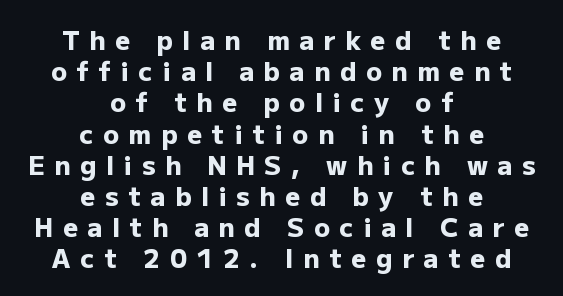
{"italic": "no", "bold": "yes", "underline": "no", "align": "center", "line_spacing_ratio": 1.2, "letter_spacing": "wide", "letter_spacing_em": 0.37, "glyph_px": 26}
